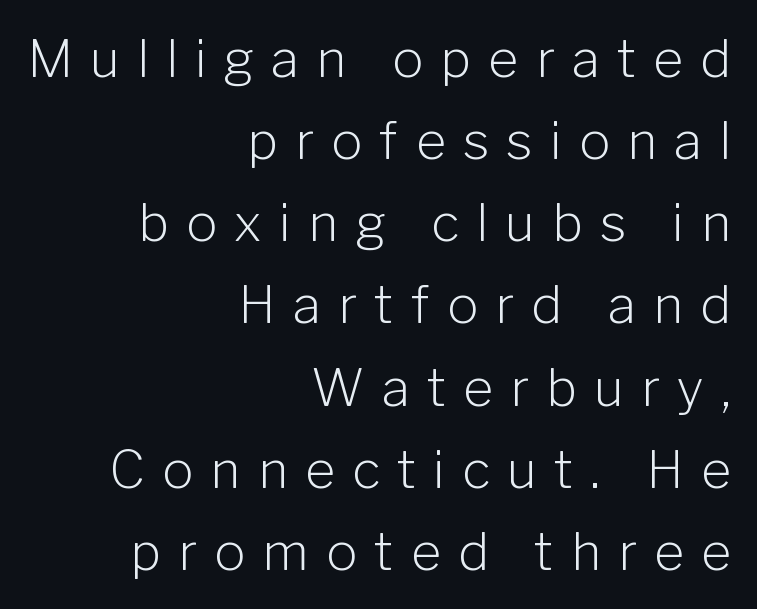
When letters stand straight like this, we call the style roman or upright. Is there much room between lines? A standard amount, neither cramped nor airy. Here the glyphs are tracked loosely, breaking word shapes into spaced letters. Examine the stroke ends and you'll find no serifs. Lines of text with bare space underneath.
